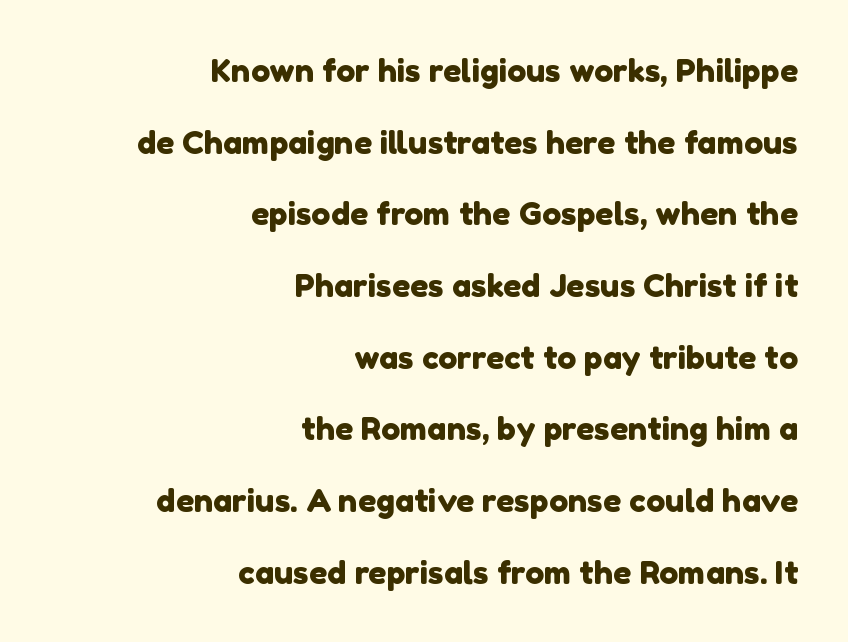
Is this a sans? Yes — the strokes have no serifs. Here the designer chose a conventional face with non-uniform glyph widths. In terms of leading, this rendering errs on the spacious side. The string is rendered with underlining switched off.
